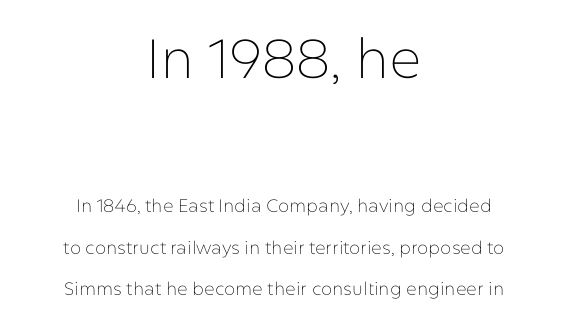
The image shows 55 px thin sans-serif type, upright; set centered, loose line spacing (2.3x), normal letter spacing, not underlined; the first (top) block is 3.06x larger; low stroke contrast and a medium x-height.
